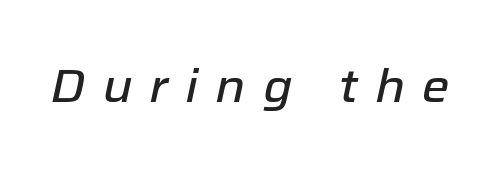
Q: Is the text italic (slanted)? A: Yes, it leans right by about 12 degrees.
Q: Is the text underlined? A: No.
Q: Is the spacing between letters normal or unusually wide? A: Unusually wide.
Q: Width (condensed, normal, or wide)? A: Normal.
Q: Stroke contrast? A: Low.
Q: x-height? A: Medium.
Q: Monospaced? A: No.
